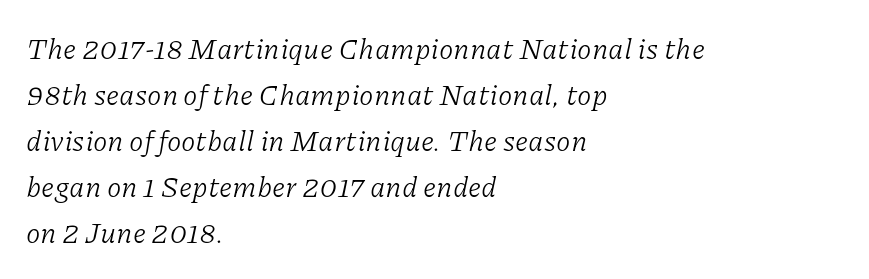
{"serif": "yes", "italic": "yes", "lean": "right", "slant_degrees": 11, "bold": "no", "weight": "light", "width": "normal", "stroke_contrast": "low", "x_height": "medium", "monospaced": "no", "underline": "no", "align": "left", "line_spacing": "normal", "line_spacing_ratio": 1.59, "letter_spacing": "normal", "letter_spacing_em": 0.0, "glyph_px": 29}
